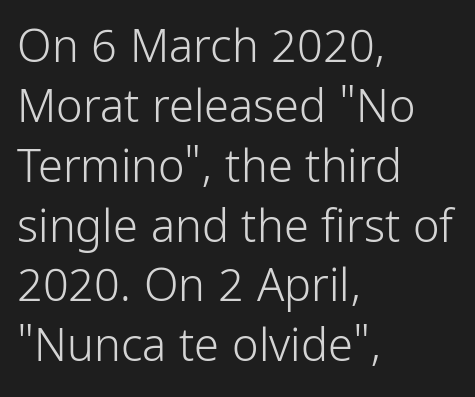
The image shows 45 px light, condensed sans-serif type, upright; set left-aligned, normal line spacing (1.33x), normal letter spacing, not underlined; low stroke contrast and a medium x-height.
